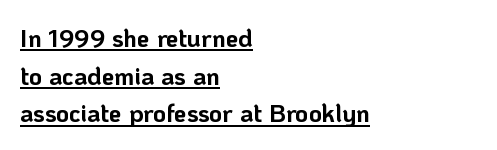
The image shows 25 px bold type, upright; set left-aligned, normal line spacing (1.51x), normal letter spacing, underlined.
